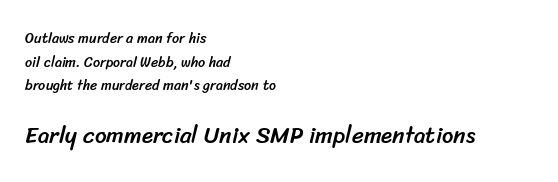
Quick note: interline space is typical. Clear beneath every line of the passage. The rag falls on the right side of this text block. There is no visible air inserted between adjacent glyphs. The face used here appears at its bigger size in the lower chunk.
